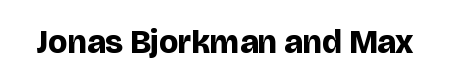
{"serif": "no", "italic": "no", "bold": "yes", "weight": "bold", "width": "normal", "stroke_contrast": "low", "x_height": "large", "monospaced": "no", "underline": "no", "letter_spacing": "normal", "letter_spacing_em": 0.0, "glyph_px": 33}
